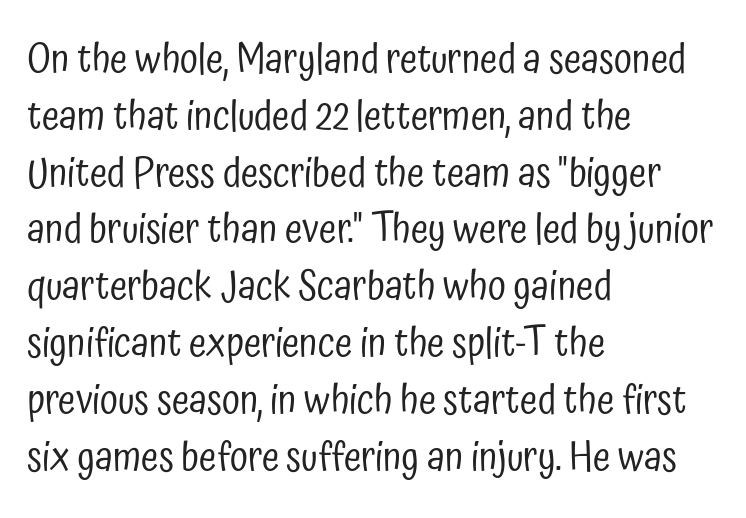
The image shows 40 px regular-weight, condensed sans-serif type, upright; set left-aligned, normal line spacing (1.42x), normal letter spacing, not underlined; low stroke contrast and a medium x-height.
